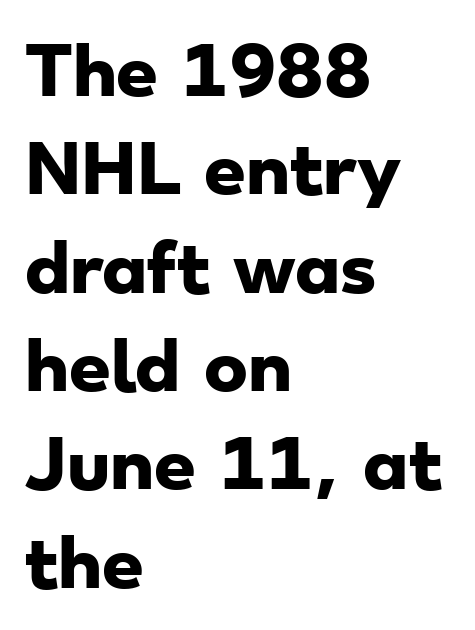
The image shows 66 px heavy, wide sans-serif type; set left-aligned, normal line spacing (1.49x), normal letter spacing, not underlined; low stroke contrast and a small x-height.
